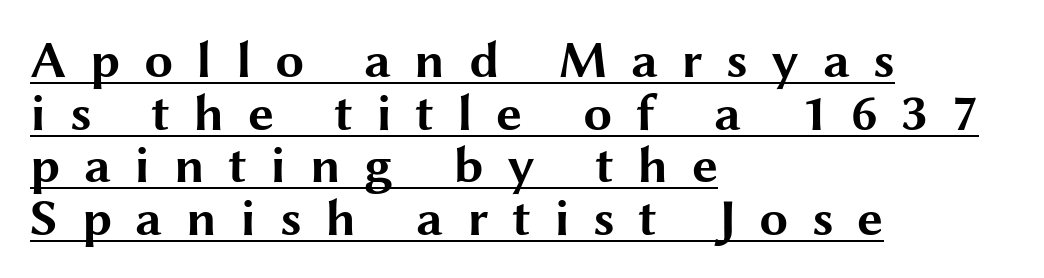
You could not count columns in this text — the font is proportionally spaced. The vertical gap from one line to the next is small. The text was rendered using a sans face with plain stroke endings. Does the copy run flush right? No — it runs flush left. If you drew a line through each stem, it would be perfectly vertical. Typographic density is high because the face is bold.
